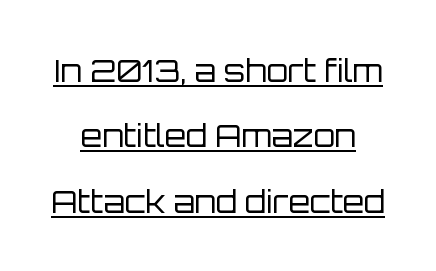
{"serif": "no", "italic": "no", "bold": "no", "weight": "regular", "width": "normal", "stroke_contrast": "low", "x_height": "large", "monospaced": "no", "underline": "yes", "line_spacing": "loose", "line_spacing_ratio": 2.11, "letter_spacing": "normal", "letter_spacing_em": 0.0, "glyph_px": 31}
